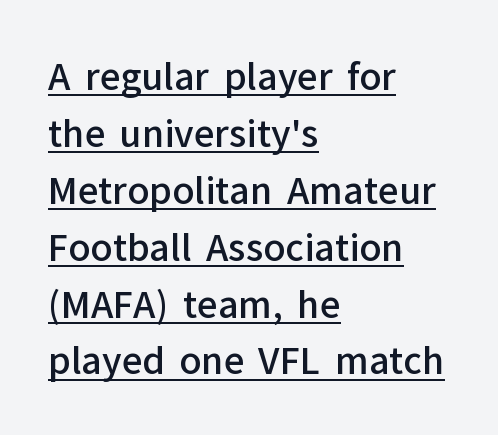
The image shows 36 px semibold sans-serif type, upright; set left-aligned, normal line spacing (1.58x), normal letter spacing, underlined; low stroke contrast and a medium x-height.
